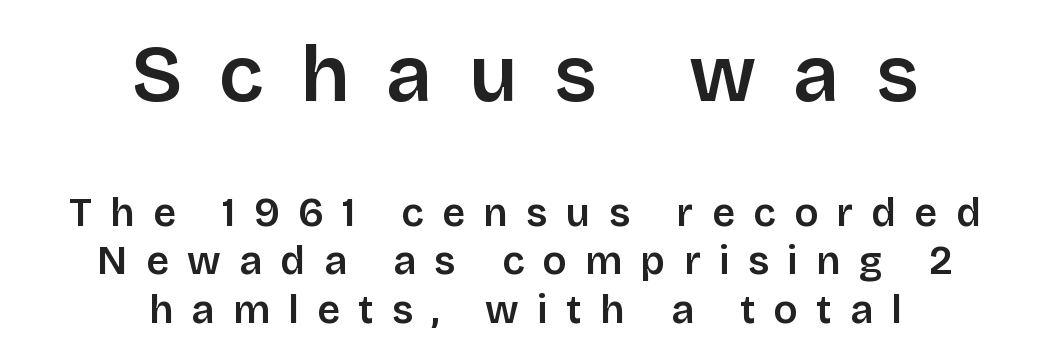
The image shows 80 px sans-serif type, upright; set centered, line spacing 1.22x, unusually wide letter spacing (+0.46 em), not underlined; the first (top) block is 2.0x larger; low stroke contrast and a large x-height.
